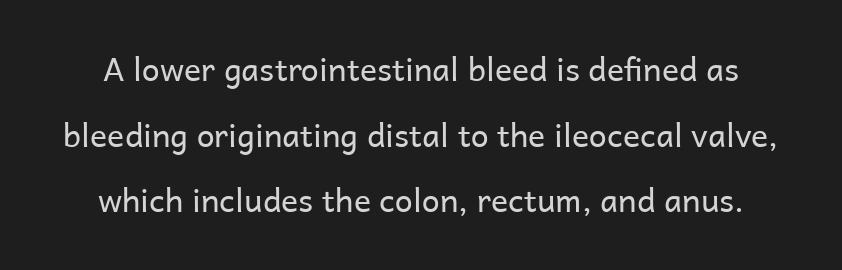
Q: Is the text bold? A: No.
Q: Is the text italic (slanted)? A: No, it is upright.
Q: Is the typeface a serif or a sans-serif typeface? A: Sans-serif.
Q: Is the text underlined? A: No.
Q: Is the spacing between letters normal or unusually wide? A: Normal.
Q: Is the spacing between lines tight, normal or loose? A: Loose.
Q: Width (condensed, normal, or wide)? A: Normal.
Q: Stroke contrast? A: Low.
Q: x-height? A: Medium.
Q: Monospaced? A: No.
